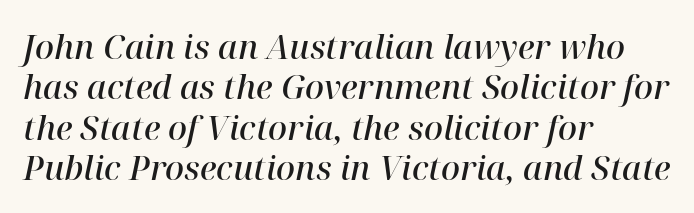
Q: Is the text bold? A: Semi-bold.
Q: Is the text italic (slanted)? A: Yes, it leans right by about 12 degrees.
Q: Is the typeface a serif or a sans-serif typeface? A: Serif.
Q: Is the text underlined? A: No.
Q: How is the paragraph aligned? A: Left-aligned.
Q: Is the spacing between letters normal or unusually wide? A: Normal.
Q: Width (condensed, normal, or wide)? A: Normal.
Q: Stroke contrast? A: High.
Q: x-height? A: Medium.
Q: Monospaced? A: No.
